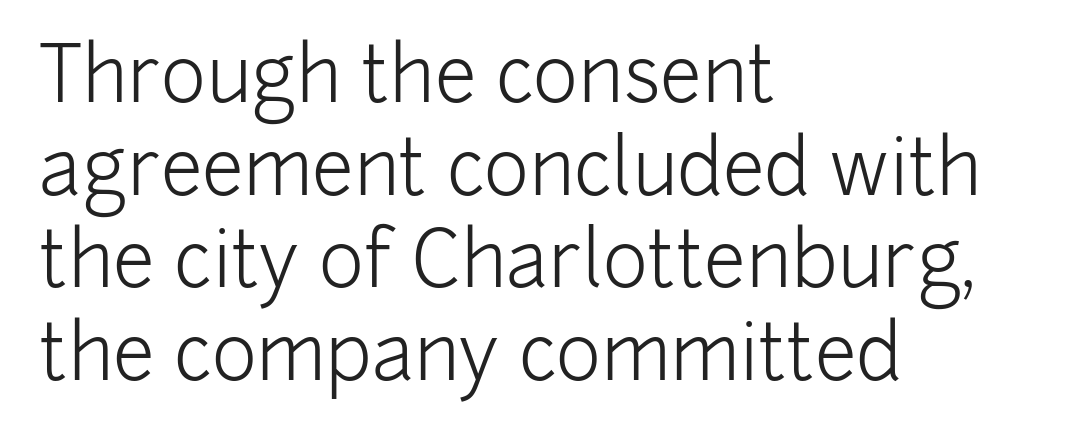
Q: Is the text bold? A: No.
Q: Is the text italic (slanted)? A: No, it is upright.
Q: Is the typeface a serif or a sans-serif typeface? A: Sans-serif.
Q: Is the text underlined? A: No.
Q: How is the paragraph aligned? A: Left-aligned.
Q: Is the spacing between letters normal or unusually wide? A: Normal.
Q: Width (condensed, normal, or wide)? A: Normal.
Q: Stroke contrast? A: Low.
Q: x-height? A: Medium.
Q: Monospaced? A: No.
